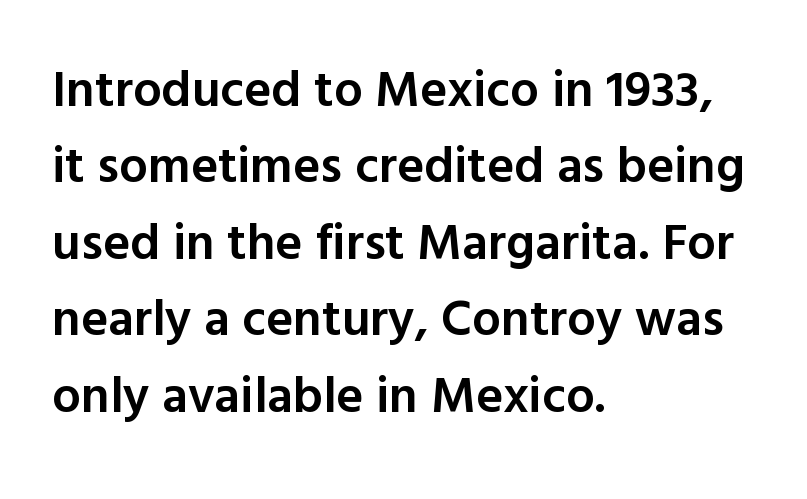
Look at the stroke-to-counter ratio: somewhat heavy, a semibold. The leading is moderate, giving the passage an even texture. A typesetter would call this proportional, since set widths differ per character. Inter-character spacing is left at the font's built-in metrics.
